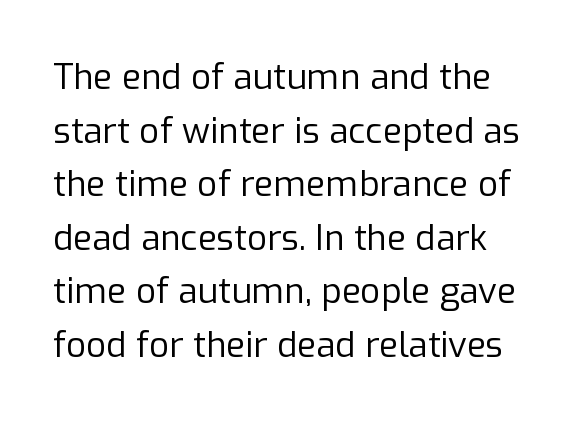
Q: Is the text bold? A: No.
Q: Is the text italic (slanted)? A: No, it is upright.
Q: Is the typeface a serif or a sans-serif typeface? A: Sans-serif.
Q: Is the text underlined? A: No.
Q: Is the spacing between letters normal or unusually wide? A: Normal.
Q: Is the spacing between lines tight, normal or loose? A: Normal.
Q: Width (condensed, normal, or wide)? A: Normal.
Q: Stroke contrast? A: Low.
Q: x-height? A: Medium.
Q: Monospaced? A: No.
